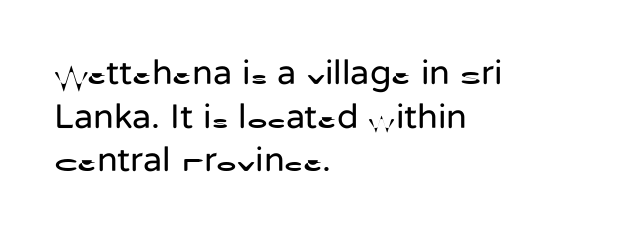
Q: Is the text bold? A: No.
Q: Is the text italic (slanted)? A: No, it is upright.
Q: Is the typeface a serif or a sans-serif typeface? A: Sans-serif.
Q: Is the text underlined? A: No.
Q: How is the paragraph aligned? A: Left-aligned.
Q: Is the spacing between letters normal or unusually wide? A: Normal.
Q: Is the spacing between lines tight, normal or loose? A: Normal.
Q: Width (condensed, normal, or wide)? A: Normal.
Q: Stroke contrast? A: Low.
Q: x-height? A: Medium.
Q: Monospaced? A: No.
